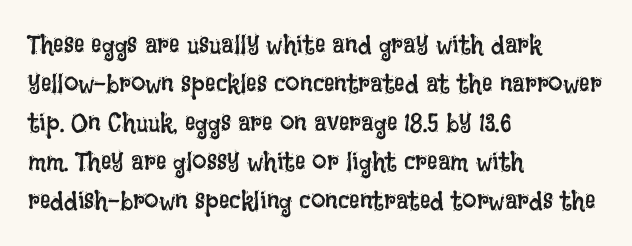
{"italic": "no", "bold": "no", "underline": "no", "align": "left", "line_spacing": "normal", "line_spacing_ratio": 1.5, "letter_spacing": "normal", "letter_spacing_em": 0.0, "glyph_px": 26}
